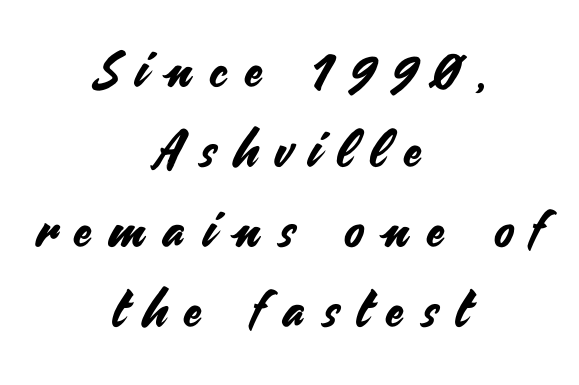
Q: Is the text italic (slanted)? A: Yes.
Q: Is the typeface a serif or a sans-serif typeface? A: Sans-serif.
Q: Is the text underlined? A: No.
Q: How is the paragraph aligned? A: Centered.
Q: Is the spacing between letters normal or unusually wide? A: Unusually wide.
Q: Is the spacing between lines tight, normal or loose? A: Normal.
Q: Width (condensed, normal, or wide)? A: Normal.
Q: Stroke contrast? A: Medium.
Q: x-height? A: Small.
Q: Monospaced? A: No.
